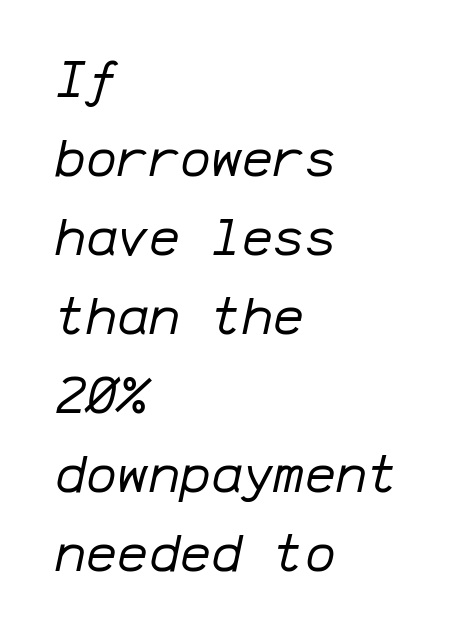
Q: Is the text bold? A: No.
Q: Is the text italic (slanted)? A: Yes, it leans right by about 12 degrees.
Q: Is the text underlined? A: No.
Q: How is the paragraph aligned? A: Left-aligned.
Q: Is the spacing between letters normal or unusually wide? A: Normal.
Q: Is the spacing between lines tight, normal or loose? A: Normal.
Q: Width (condensed, normal, or wide)? A: Normal.
Q: Stroke contrast? A: Low.
Q: x-height? A: Medium.
Q: Monospaced? A: Yes.
